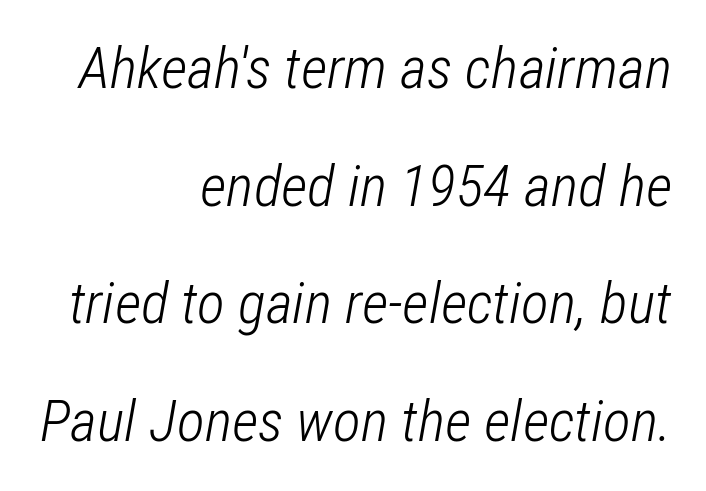
Any mark beneath the type? The region is blank. Each letter keeps its own natural width here, so spacing adapts to shape. These glyphs show unthickened strokes, regular width or finer. The typesetter chose a ragged-left arrangement here.
